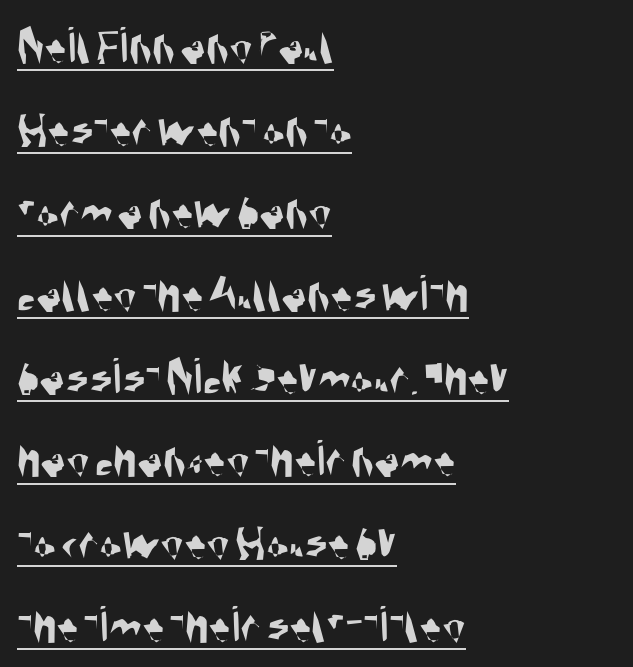
Rows of type keep a routine distance in the vertical direction. This is sans-serif lettering, the kind often seen on screens and signage. The letterforms sit shoulder to shoulder at normal distance. The rag falls on the right side of this text block. The face used here is proportionally spaced, like ordinary book or web type. Each line of the rendering has a horizontal stroke beneath the glyphs.
